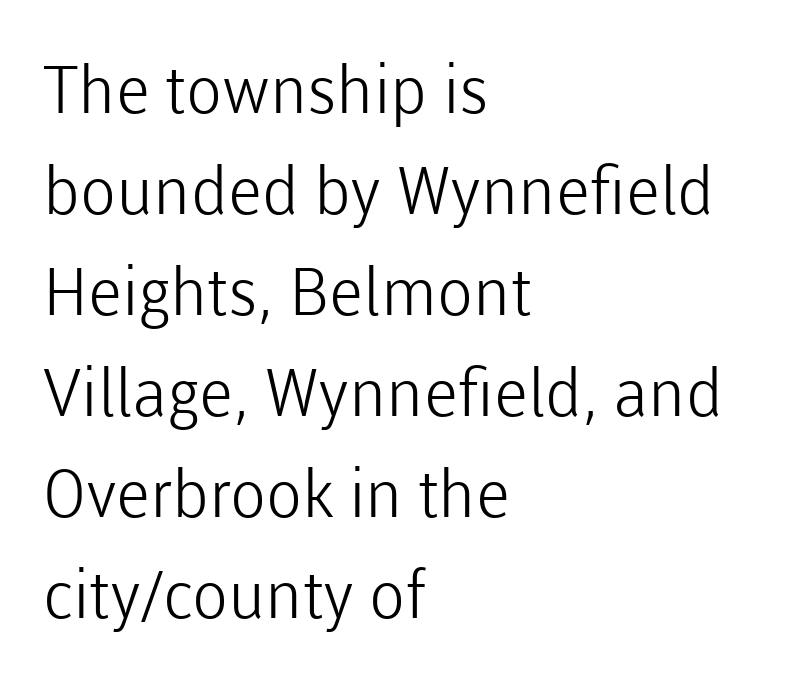
The image shows 66 px light sans-serif type, upright; set left-aligned, normal line spacing (1.53x), normal letter spacing, not underlined; low stroke contrast and a medium x-height.
